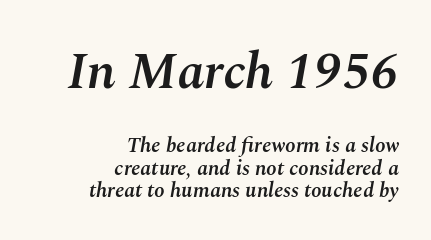
Q: Is the text bold? A: Semi-bold.
Q: Is the text italic (slanted)? A: Yes, it leans right by about 10 degrees.
Q: Is the text underlined? A: No.
Q: How is the paragraph aligned? A: Right-aligned.
Q: Is the spacing between letters normal or unusually wide? A: Normal.
Q: Is the spacing between lines tight, normal or loose? A: Tight.
Q: Which block of text is set in a larger size, the first (top) or the second (bottom)? A: The first (top) one.
Q: Width (condensed, normal, or wide)? A: Normal.
Q: Stroke contrast? A: Medium.
Q: x-height? A: Medium.
Q: Monospaced? A: No.
